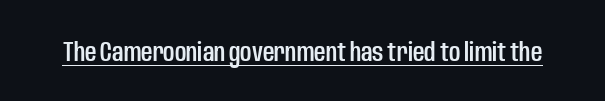
{"serif": "no", "italic": "no", "width": "condensed", "stroke_contrast": "low", "x_height": "large", "monospaced": "no", "underline": "yes", "letter_spacing": "normal", "letter_spacing_em": 0.0, "glyph_px": 28}
